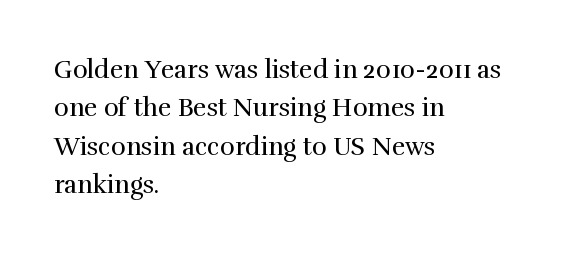
The image shows 25 px text type, upright; set left-aligned, normal line spacing (1.54x), normal letter spacing, not underlined.
